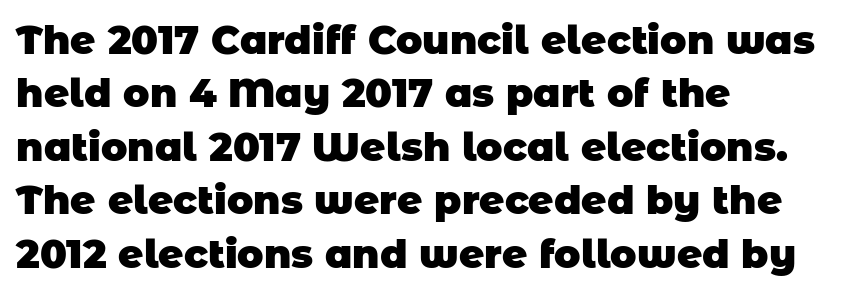
Q: Is the text bold? A: Yes.
Q: Is the typeface a serif or a sans-serif typeface? A: Sans-serif.
Q: Is the text underlined? A: No.
Q: How is the paragraph aligned? A: Left-aligned.
Q: Is the spacing between letters normal or unusually wide? A: Normal.
Q: Is the spacing between lines tight, normal or loose? A: Normal.
Q: Width (condensed, normal, or wide)? A: Normal.
Q: Stroke contrast? A: Low.
Q: x-height? A: Large.
Q: Monospaced? A: No.
